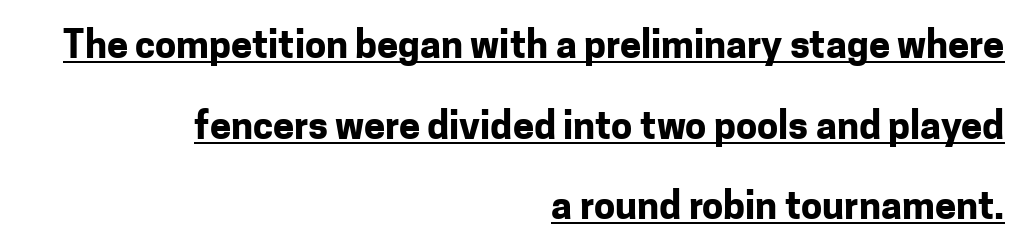
Q: Is the text bold? A: Yes.
Q: Is the text italic (slanted)? A: No, it is upright.
Q: Is the typeface a serif or a sans-serif typeface? A: Sans-serif.
Q: Is the text underlined? A: Yes.
Q: How is the paragraph aligned? A: Right-aligned.
Q: Is the spacing between letters normal or unusually wide? A: Normal.
Q: Is the spacing between lines tight, normal or loose? A: Loose.
Q: Width (condensed, normal, or wide)? A: Normal.
Q: Stroke contrast? A: Low.
Q: x-height? A: Medium.
Q: Monospaced? A: No.
